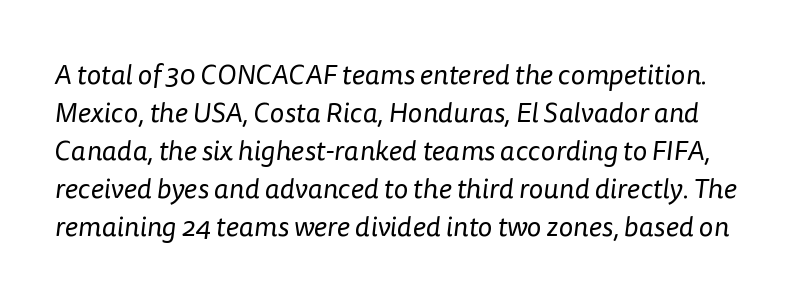
Compared with typical body copy, the letter spacing here is the same. Line spacing here is normal. Underlining? Definitely not there. Nothing sits at the stroke ends, so this counts as sans-serif. Stroke thickness stays within the range of a standard reading face or lighter.
